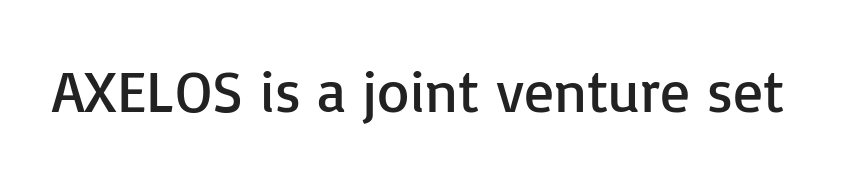
These lines are composed in type without serifs. The zone under the glyphs is completely vacant. Glyph-to-glyph distance matches everyday printed text. You could not count columns in this text — the font is proportionally spaced. In terms of posture, this sample is upright.
